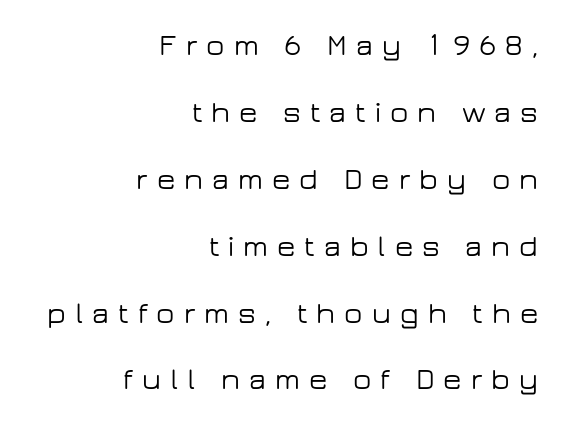
{"serif": "no", "italic": "no", "width": "wide", "stroke_contrast": "low", "x_height": "medium", "monospaced": "no", "underline": "no", "align": "right", "line_spacing": "loose", "line_spacing_ratio": 2.23, "letter_spacing": "wide", "letter_spacing_em": 0.3, "glyph_px": 30}
